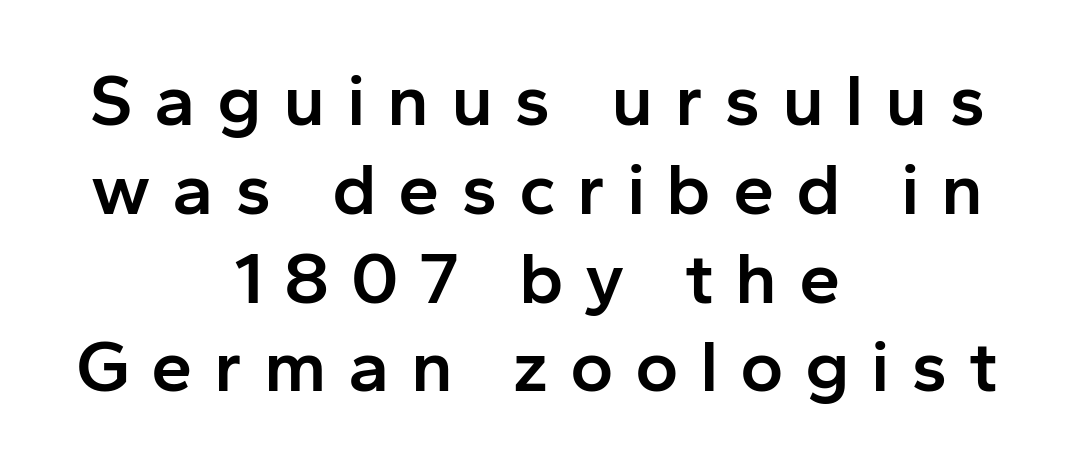
Q: Is the text bold? A: Semi-bold.
Q: Is the text italic (slanted)? A: No, it is upright.
Q: Is the typeface a serif or a sans-serif typeface? A: Sans-serif.
Q: Is the text underlined? A: No.
Q: How is the paragraph aligned? A: Centered.
Q: Is the spacing between letters normal or unusually wide? A: Unusually wide.
Q: Width (condensed, normal, or wide)? A: Normal.
Q: Stroke contrast? A: Low.
Q: x-height? A: Medium.
Q: Monospaced? A: No.
